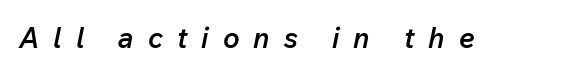
The image shows 28 px semibold type, italic (leaning right); set unusually wide letter spacing (+0.5 em), not underlined; low stroke contrast and a medium x-height.
